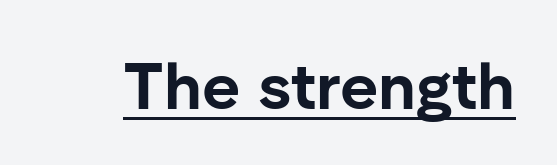
Rendered with straight, roman letterforms. Is this a fixed-width face? No — the glyphs have proportional, varying widths. Strokes here are thick enough to call this a true bold. The words here are underlined.
